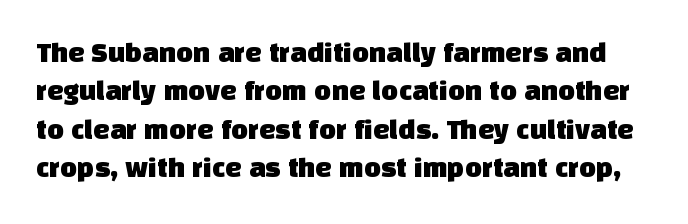
The image shows 29 px sans-serif type; set normal line spacing (1.32x), normal letter spacing, not underlined; low stroke contrast and a large x-height.
